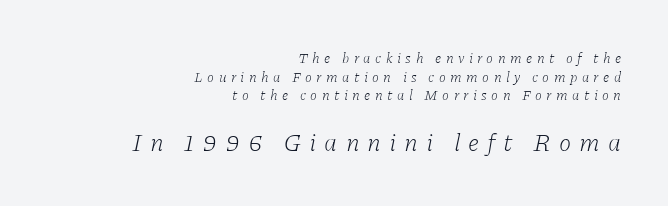
The weight would be labelled regular, book, light, or lighter still. The letters are slanted; this is an italic face. The tracking reads as deliberately expanded to a designer's eye. The setting favours the right margin, as signatures and pull-quotes sometimes do. The baseline area is clear.
